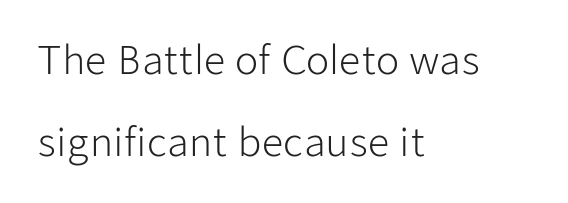
Q: Is the text bold? A: No.
Q: Is the text italic (slanted)? A: No, it is upright.
Q: Is the typeface a serif or a sans-serif typeface? A: Sans-serif.
Q: Is the text underlined? A: No.
Q: How is the paragraph aligned? A: Left-aligned.
Q: Is the spacing between letters normal or unusually wide? A: Normal.
Q: Is the spacing between lines tight, normal or loose? A: Loose.
Q: Width (condensed, normal, or wide)? A: Normal.
Q: Stroke contrast? A: Low.
Q: x-height? A: Medium.
Q: Monospaced? A: No.
